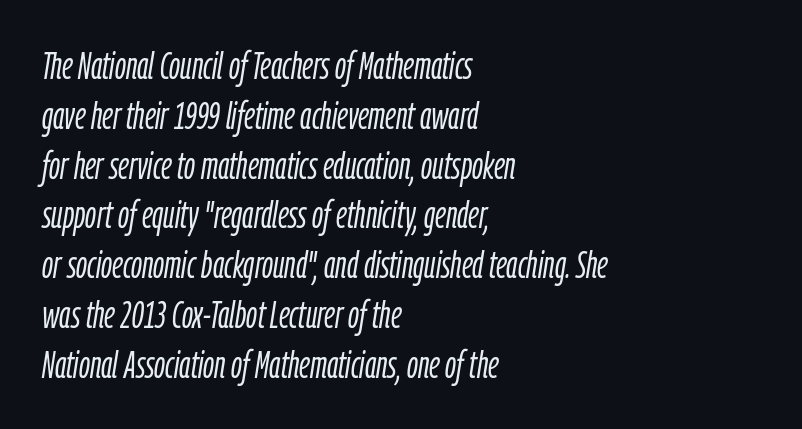
{"italic": "yes", "lean": "right", "slant_degrees": 9, "bold": "no", "weight": "light", "width": "condensed", "stroke_contrast": "low", "x_height": "medium", "monospaced": "no", "underline": "no", "align": "left", "line_spacing": "normal", "line_spacing_ratio": 1.31, "letter_spacing": "normal", "letter_spacing_em": 0.0, "glyph_px": 38}
